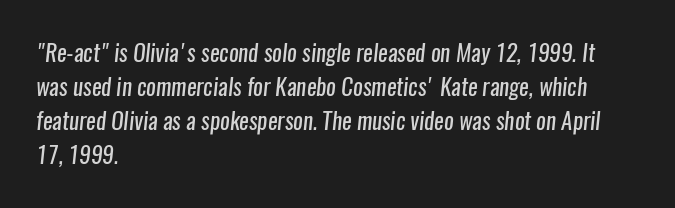
Q: Is the text bold? A: No.
Q: Is the text underlined? A: No.
Q: How is the paragraph aligned? A: Left-aligned.
Q: Is the spacing between letters normal or unusually wide? A: Normal.
Q: Is the spacing between lines tight, normal or loose? A: Normal.
